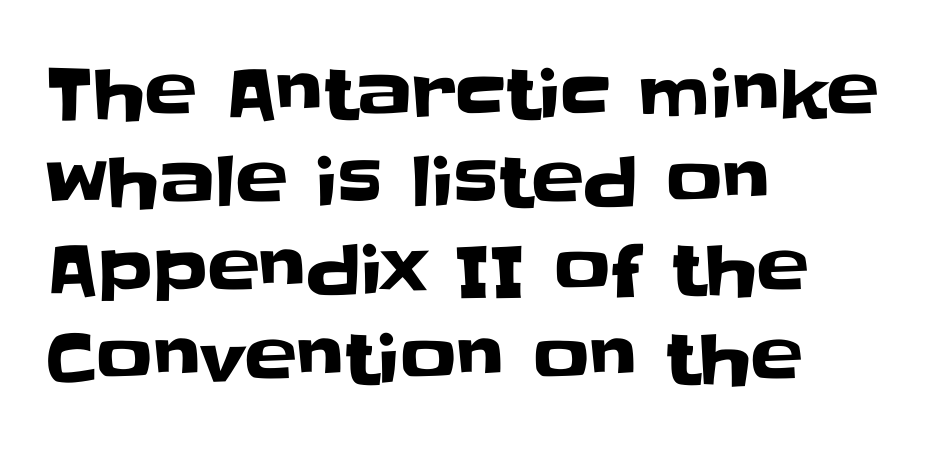
{"serif": "no", "italic": "no", "width": "normal", "stroke_contrast": "low", "x_height": "large", "monospaced": "no", "underline": "no", "align": "left", "line_spacing": "normal", "line_spacing_ratio": 1.26, "letter_spacing": "normal", "letter_spacing_em": 0.0, "glyph_px": 70}
